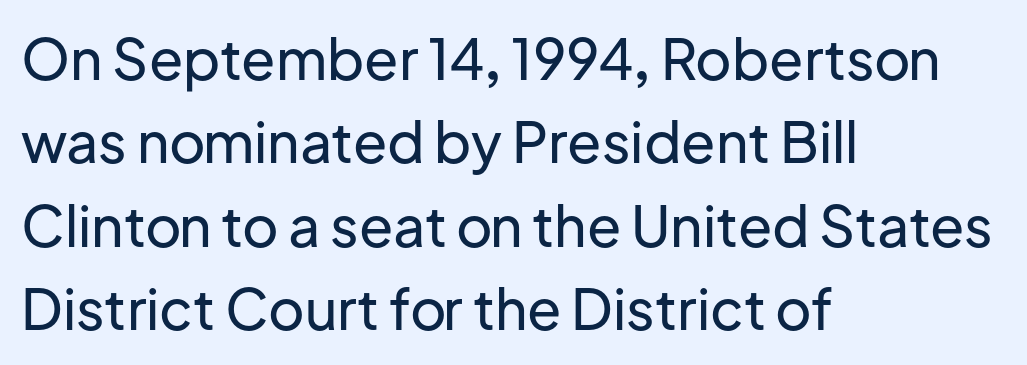
Q: Is the text italic (slanted)? A: No, it is upright.
Q: Is the typeface a serif or a sans-serif typeface? A: Sans-serif.
Q: Is the text underlined? A: No.
Q: How is the paragraph aligned? A: Left-aligned.
Q: Is the spacing between letters normal or unusually wide? A: Normal.
Q: Is the spacing between lines tight, normal or loose? A: Normal.
Q: Width (condensed, normal, or wide)? A: Normal.
Q: Stroke contrast? A: Low.
Q: x-height? A: Medium.
Q: Monospaced? A: No.
